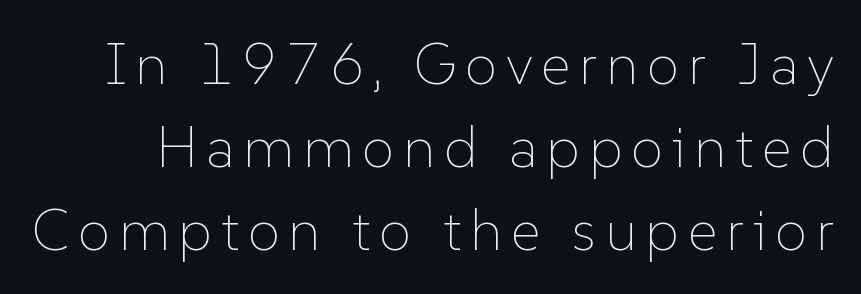
The image shows 58 px thin type, upright; set normal line spacing (1.43x), not underlined; low stroke contrast and a medium x-height.
